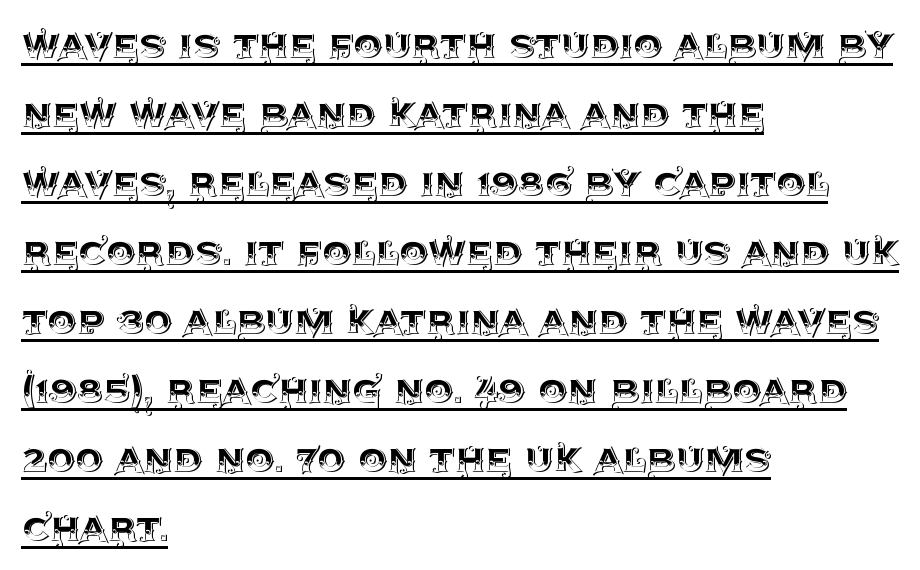
Tall strokes in this sample are plumb rather than angled. Like a heading marked for emphasis, these lines bear an underscore. The typesetter chose a ragged-right arrangement here. What stands out about the letter spacing? Nothing — it is the standard amount. Whoever set this chose a conventional vertical rhythm.
